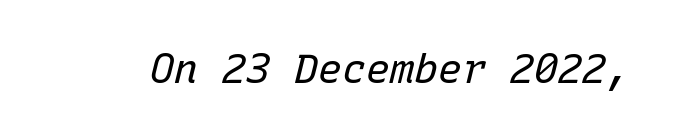
The letters look calm and open, with moderate or lighter stems. Underlining? Definitely not there. The face used here is rendered with its standard letterfit. The typography opts for an oblique posture over an upright one. These lines are rendered in a fixed-pitch font.
